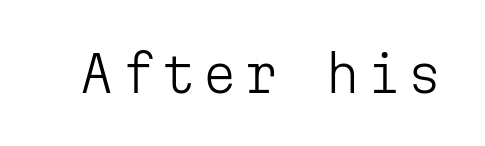
Q: Is the text bold? A: No.
Q: Is the text italic (slanted)? A: No, it is upright.
Q: Is the typeface a serif or a sans-serif typeface? A: Sans-serif.
Q: Is the text underlined? A: No.
Q: Width (condensed, normal, or wide)? A: Normal.
Q: Stroke contrast? A: Low.
Q: x-height? A: Medium.
Q: Monospaced? A: Yes.
